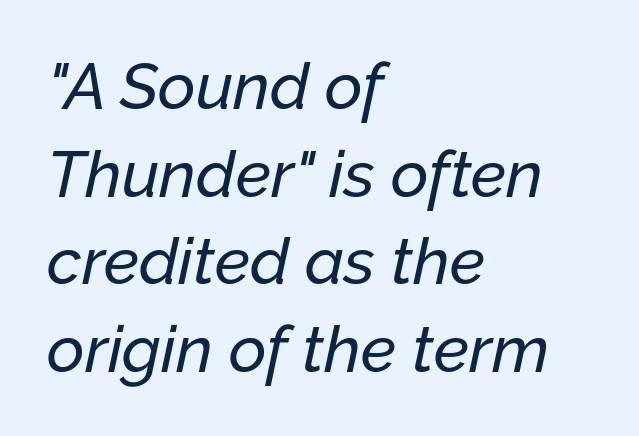
{"italic": "yes", "lean": "right", "slant_degrees": 12, "width": "normal", "stroke_contrast": "low", "x_height": "medium", "monospaced": "no", "underline": "no", "align": "left", "line_spacing": "normal", "line_spacing_ratio": 1.35, "letter_spacing": "normal", "letter_spacing_em": 0.0, "glyph_px": 65}
